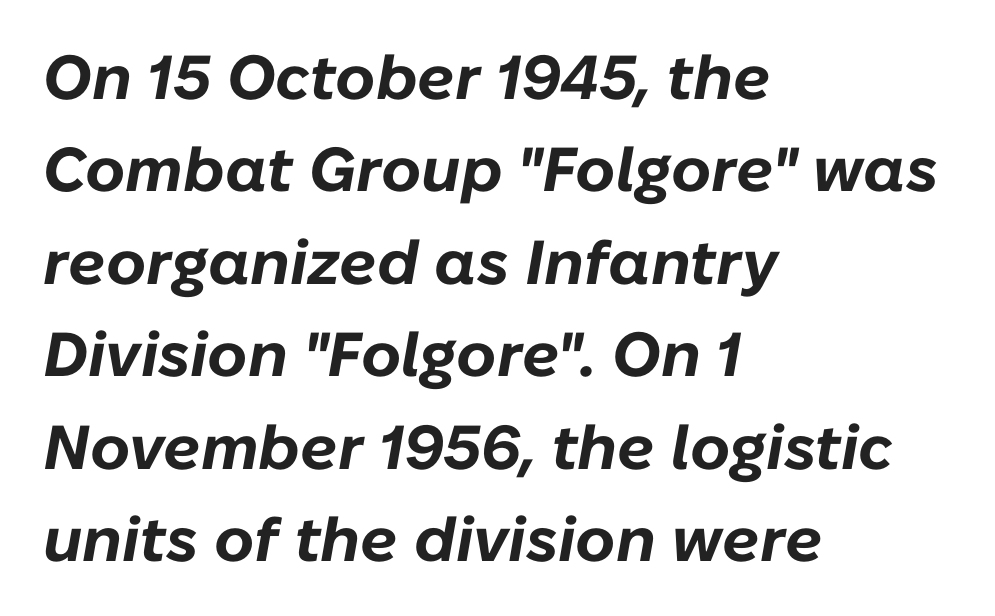
No word sits above an underline. Plenty of ink on the page — the face is bold. No extra tracking has been applied to these lines. Think of a printed novel: that variable character pitch is what you see here.
